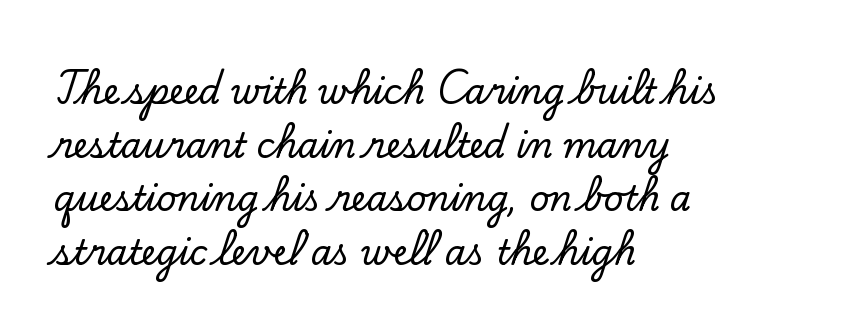
Q: Is the text italic (slanted)? A: Yes.
Q: Is the typeface a serif or a sans-serif typeface? A: Serif.
Q: Is the text underlined? A: No.
Q: How is the paragraph aligned? A: Left-aligned.
Q: Is the spacing between letters normal or unusually wide? A: Normal.
Q: Is the spacing between lines tight, normal or loose? A: Normal.
Q: Width (condensed, normal, or wide)? A: Normal.
Q: Stroke contrast? A: Low.
Q: x-height? A: Small.
Q: Monospaced? A: No.
